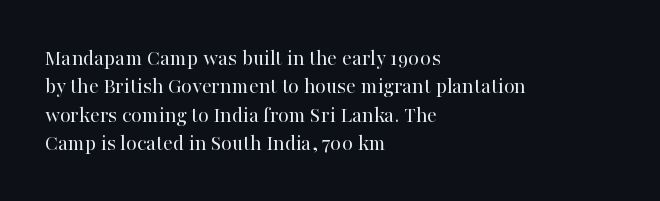
Rule under the text: the space is simply empty. Honestly, the letter spacing is just normal — you wouldn't notice it. The font's upright variant was chosen for this text. The strokes are not fattened; the text isn't bold. Layout note: lines flush left. The designer left line spacing at the default.
